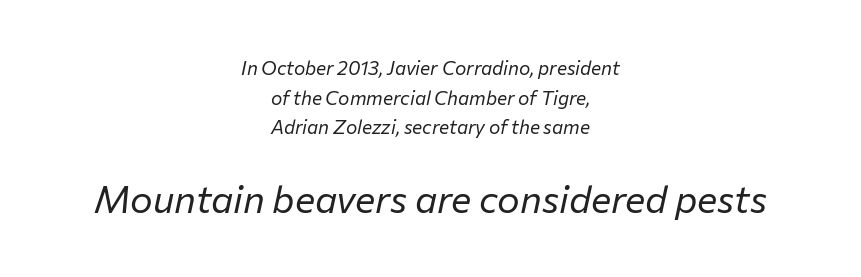
The setting favours the middle, as headings and verse often do. Proportional: the letters do not fall into vertical columns. The baseline area is clear. Type size steps up from the first block to the second. Quick note: italic.
